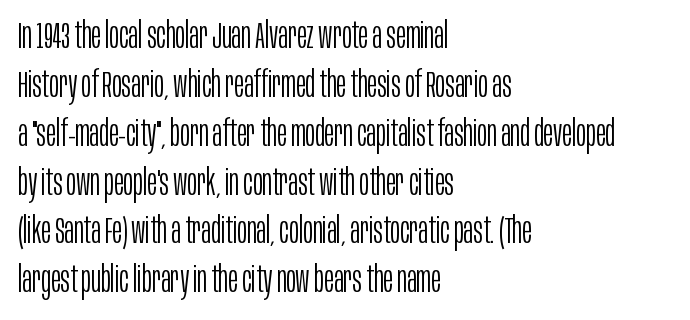
The image shows 37 px light, condensed sans-serif type, upright; set left-aligned, normal line spacing (1.32x), normal letter spacing, not underlined; low stroke contrast and a large x-height.
